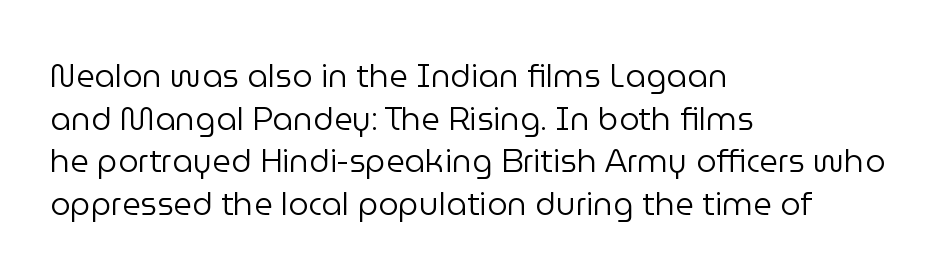
The image shows 32 px regular-weight sans-serif type, upright; set left-aligned, normal line spacing (1.33x), normal letter spacing, not underlined; low stroke contrast and a medium x-height.
